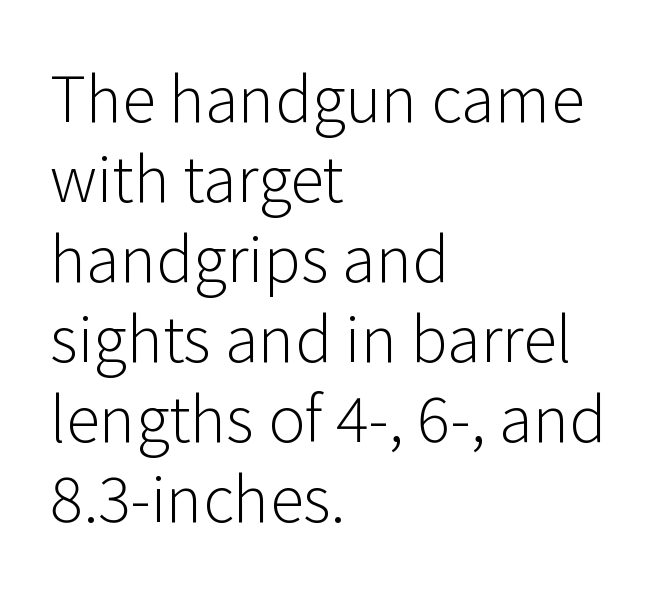
The image shows 62 px light sans-serif type, upright; set left-aligned, normal line spacing (1.29x), normal letter spacing, not underlined; low stroke contrast and a medium x-height.
